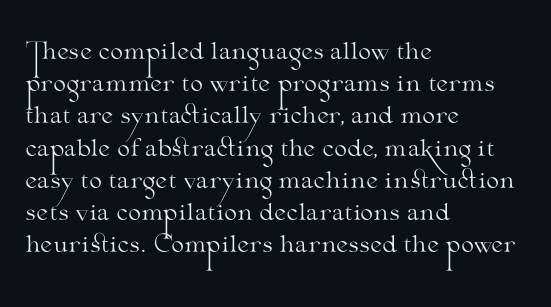
Regarding leading, the lines here are spaced in the standard way. The setting favours the left margin, as ordinary paragraphs usually do. The typeface has the unassuming heft of standard copy or less. The tracking reads as untouched default to a designer's eye. Type without underlining. Vertical strokes here are truly vertical.
